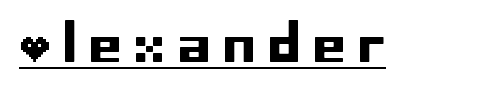
Q: Is the text italic (slanted)? A: No, it is upright.
Q: Is the typeface a serif or a sans-serif typeface? A: Sans-serif.
Q: Is the text underlined? A: Yes.
Q: Is the spacing between letters normal or unusually wide? A: Unusually wide.
Q: Width (condensed, normal, or wide)? A: Normal.
Q: Stroke contrast? A: Low.
Q: x-height? A: Large.
